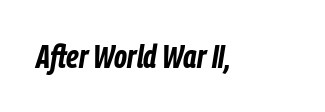
This sample has the flowing, uneven cadence of proportional lettering. The horizontal fit of the characters is conventional and even. Is the type slanted? Yes — the strokes lean at a clear angle. The specimen omits any rule beneath the text block's lines.
